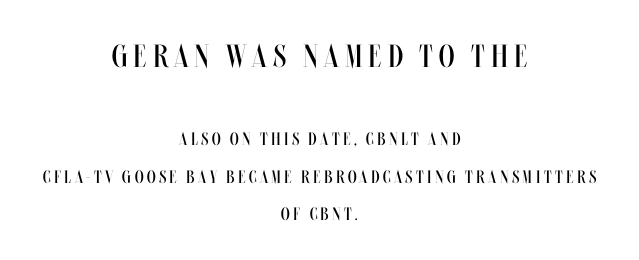
{"italic": "no", "bold": "no", "weight": "regular", "width": "condensed", "stroke_contrast": "medium", "x_height": "large", "monospaced": "no", "underline": "no", "align": "center", "line_spacing": "loose", "line_spacing_ratio": 2.08, "larger_block": "first", "size_ratio": 1.78, "glyph_px": 32}
